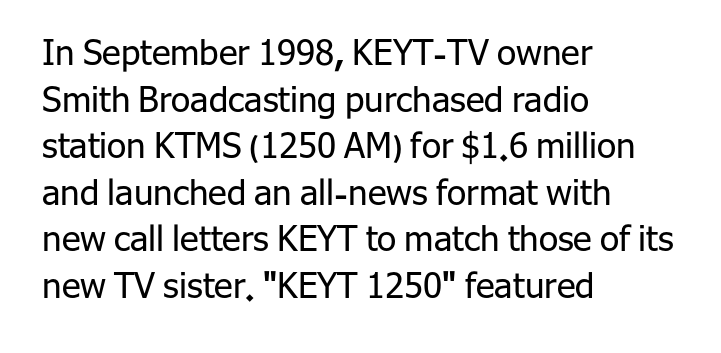
The passage is arranged the way most books set body copy — flush left. No word sits above an underline. Designer's note — italics off, roman on. These lines are rendered in a variable-pitch font.
